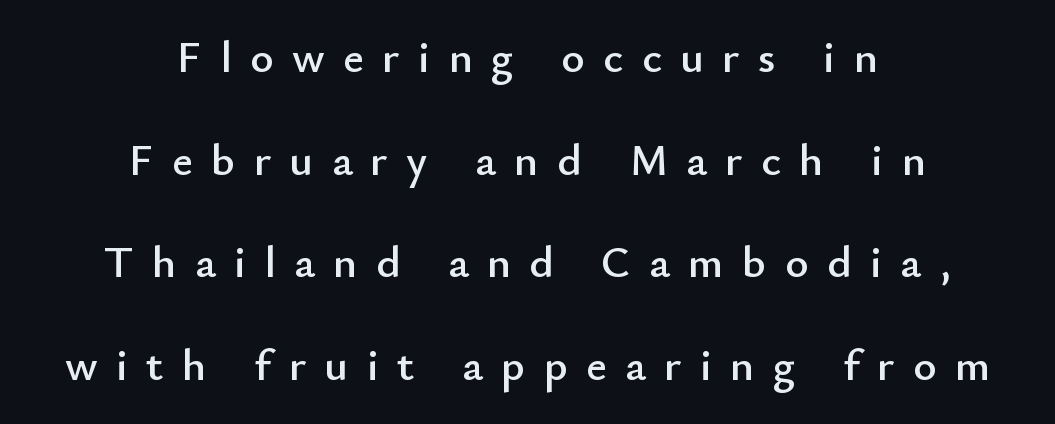
{"serif": "no", "italic": "no", "width": "normal", "stroke_contrast": "low", "x_height": "small", "monospaced": "no", "underline": "no", "align": "center", "line_spacing": "loose", "line_spacing_ratio": 2.28, "letter_spacing": "wide", "letter_spacing_em": 0.41, "glyph_px": 45}
